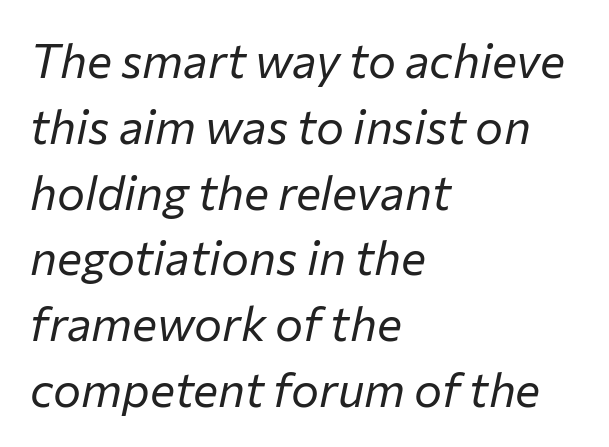
{"italic": "yes", "lean": "right", "slant_degrees": 12, "bold": "no", "weight": "regular", "width": "normal", "stroke_contrast": "low", "x_height": "medium", "monospaced": "no", "underline": "no", "align": "left", "line_spacing": "normal", "line_spacing_ratio": 1.4, "letter_spacing": "normal", "letter_spacing_em": 0.0, "glyph_px": 47}
